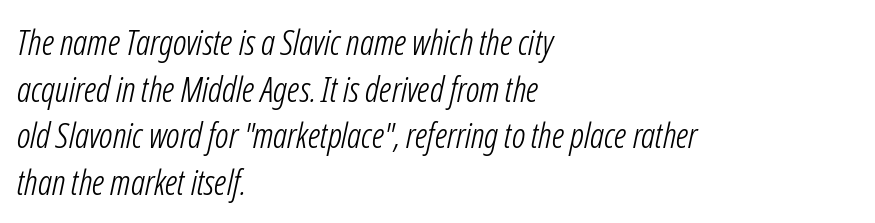
The image shows 35 px light, condensed type, italic (leaning right); set left-aligned, normal line spacing (1.33x), normal letter spacing, not underlined; low stroke contrast and a medium x-height.
